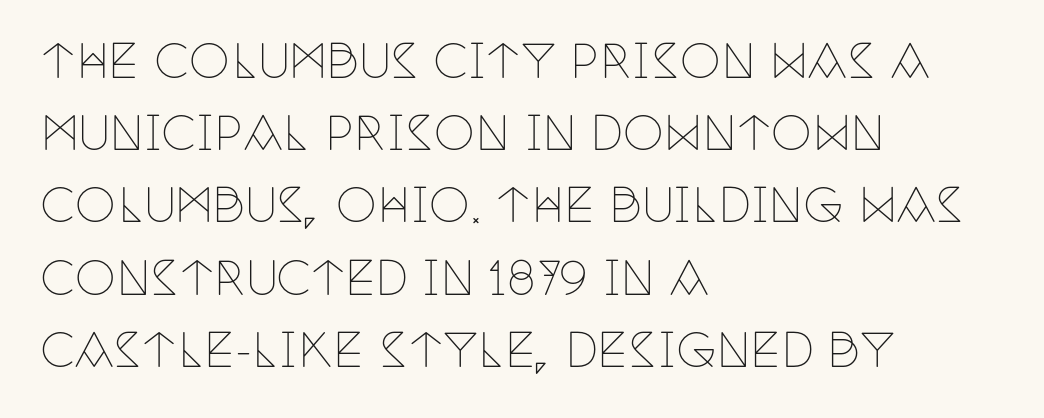
The lettering stays uniformly vertical, giving the passage a roman look. Bare-footed words on every line. No heavy texture on the line: the type isn't bold. How are the letters spaced? Ordinarily, with no added tracking. In terms of leading, this rendering sits right in the middle. The text was rendered using a seriffed face with decorative stroke endings.
